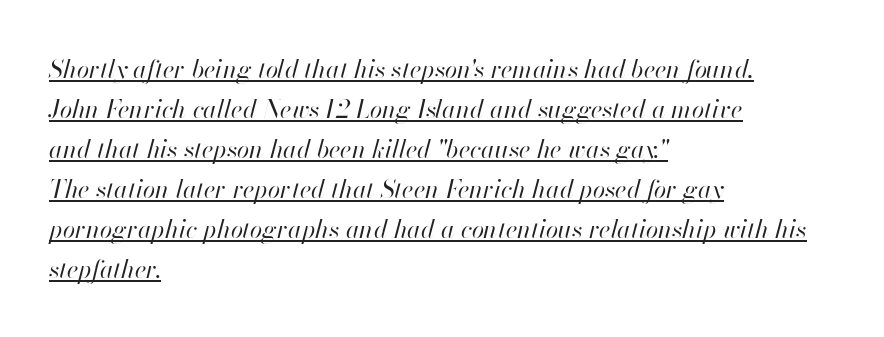
The image shows 25 px text type, italic (leaning right); set left-aligned, normal line spacing (1.6x), normal letter spacing, underlined.
